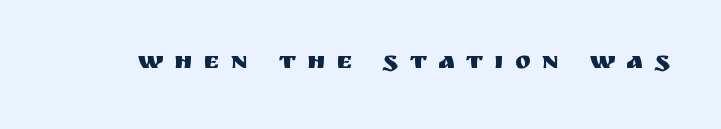
Q: Is the text italic (slanted)? A: No, it is upright.
Q: Is the text underlined? A: No.
Q: Is the spacing between letters normal or unusually wide? A: Unusually wide.
